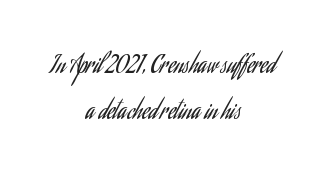
Where is the straight margin? There isn't one; the lines are centered. Letters rest on an invisible, unmarked baseline. The face used here is rendered with its standard letterfit. Weight: regular or lighter. Quick note: interline space is abundant.
